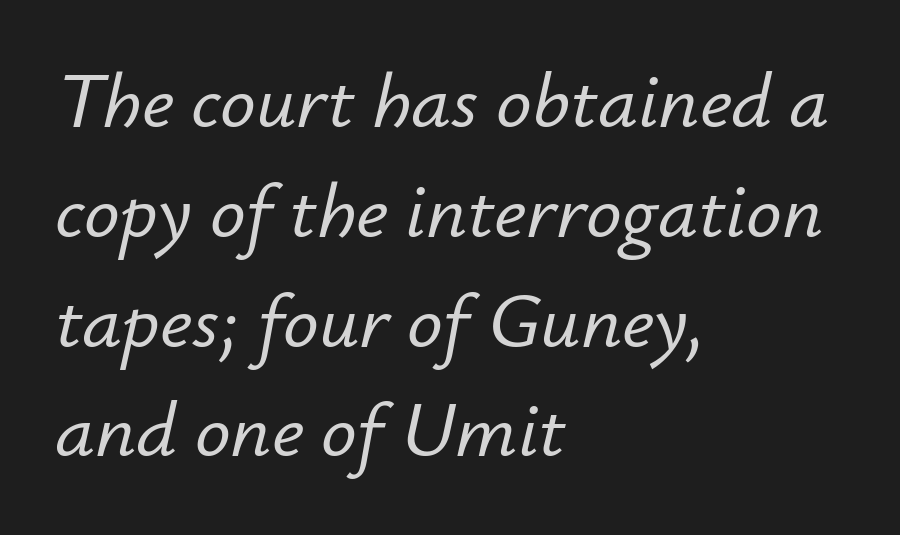
You could not count columns in this text — the font is proportionally spaced. Regular leading. This rendering features lettering with no underline. The paragraph has a hard left edge and a soft right edge.
